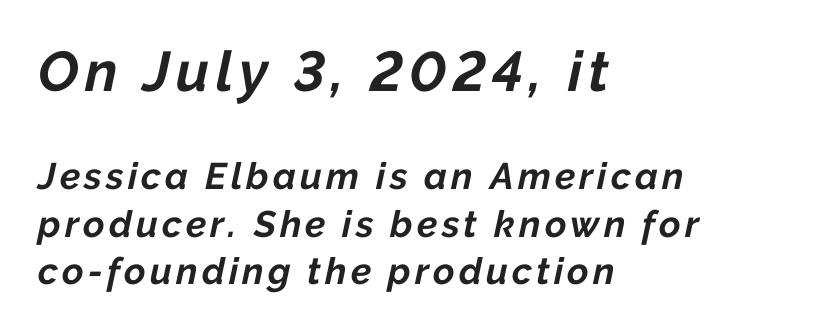
The image shows 56 px bold type, italic (leaning right); set left-aligned, normal line spacing (1.28x), not underlined; the first (top) block is 1.51x larger; low stroke contrast and a medium x-height.
